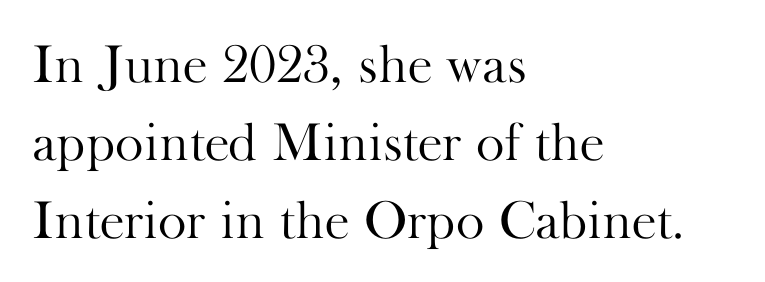
The image shows 54 px light serif type, upright; set left-aligned, normal line spacing (1.44x), normal letter spacing, not underlined; high stroke contrast and a small x-height.
